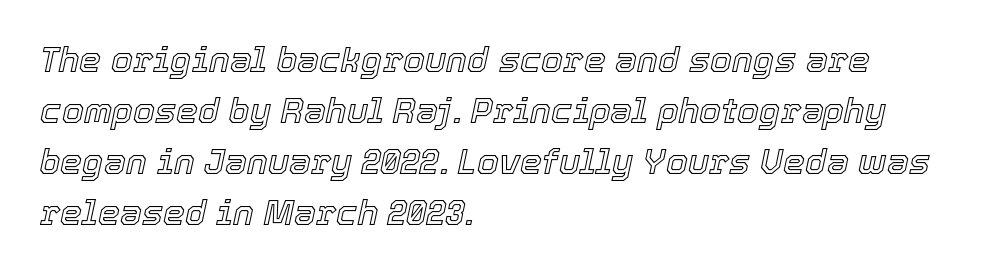
The image shows 35 px text type, italic (leaning right); set left-aligned, normal line spacing (1.46x), normal letter spacing, not underlined; a medium x-height.
